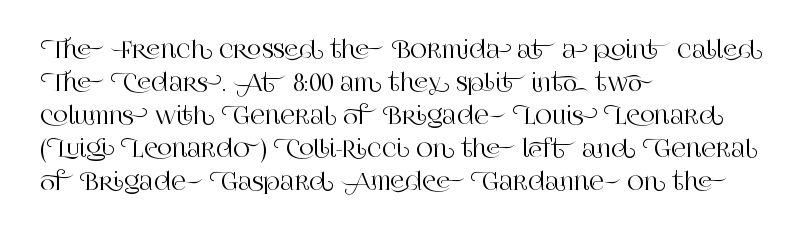
{"italic": "no", "underline": "no", "align": "left", "line_spacing": "normal", "line_spacing_ratio": 1.43, "letter_spacing": "normal", "letter_spacing_em": 0.0, "glyph_px": 23}
